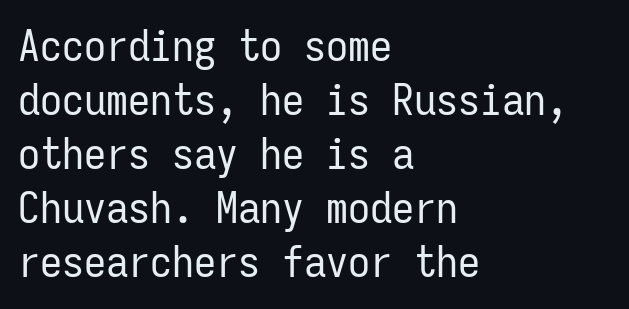
The face used here is a sans, in the tradition of grotesques and geometrics. The specimen omits any rule beneath the text block's lines. This rendering leaves character spacing at its baseline value. Heft: none added — not bold.
